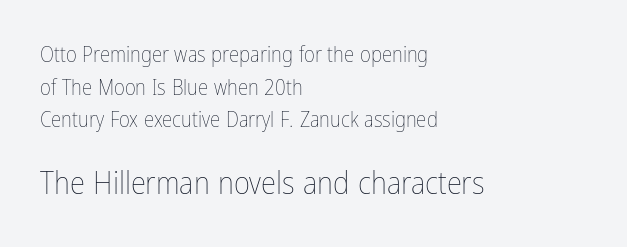
The image shows 31 px thin, condensed type, upright; set left-aligned, normal line spacing (1.55x), normal letter spacing, not underlined; the second (bottom) block is 1.48x larger; low stroke contrast and a medium x-height.
